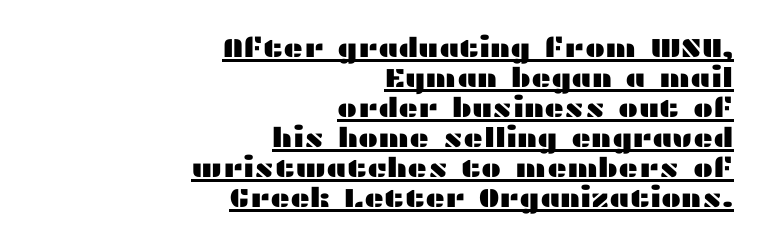
This rendering leaves character spacing at its baseline value. Underlined type. The passage is arranged like a letterhead date or caption credit — flush right. How would I describe the line gaps? Narrow and economical.
